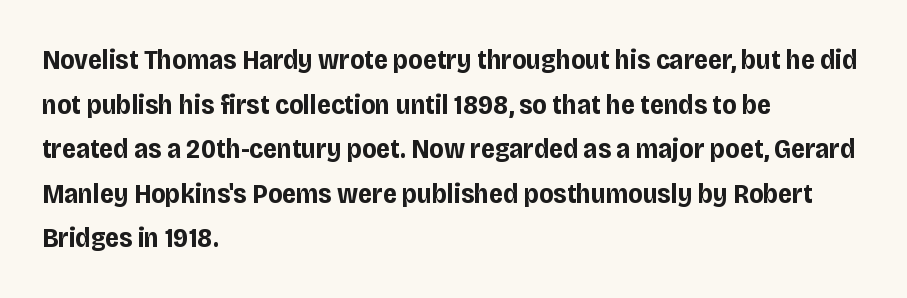
Teacher's note: observe the even left margin — that is flush-left alignment. Spacing between characters is what you'd get straight out of the box. In terms of weight, the rendering is a true, heavy bold. Here the designer chose a conventional face with non-uniform glyph widths.
